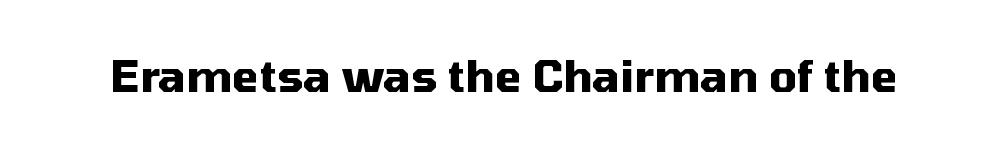
The words here are not underlined. Character widths vary here, with narrow letters taking less room than wide ones. Letter spacing: default. Bold? Absolutely — the strokes are thick and heavy.
